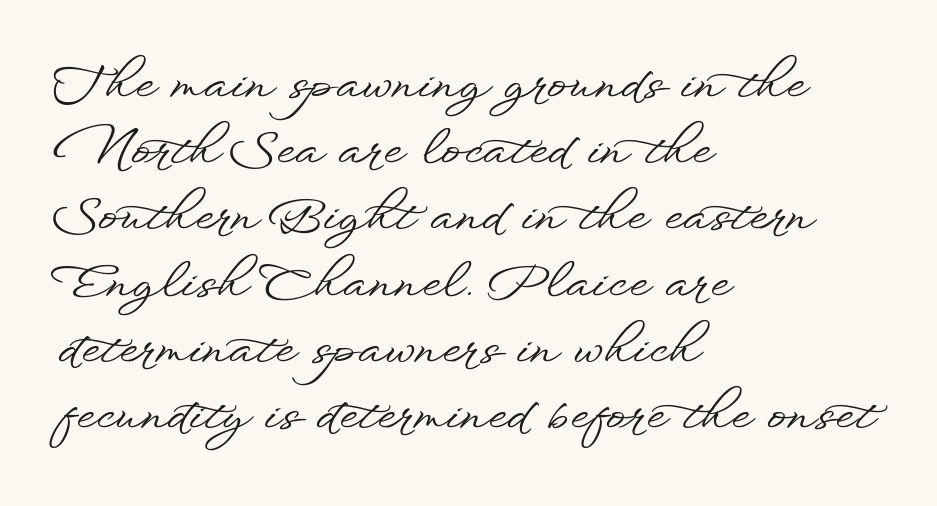
A normal amount of white space separates one row of letters from the next. You could not count columns in this text — the font is proportionally spaced. The space beneath each line is pristine and unruled. Students, note that the glyphs here touch the page at normal intervals.
